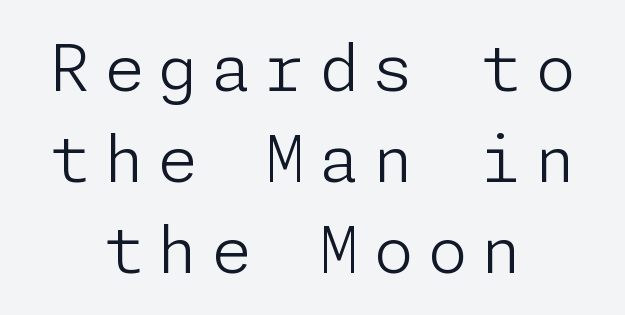
The image shows 65 px light sans-serif type, upright; set centered, normal line spacing (1.4x), unusually wide letter spacing (+0.21 em), not underlined; low stroke contrast and a medium x-height.
